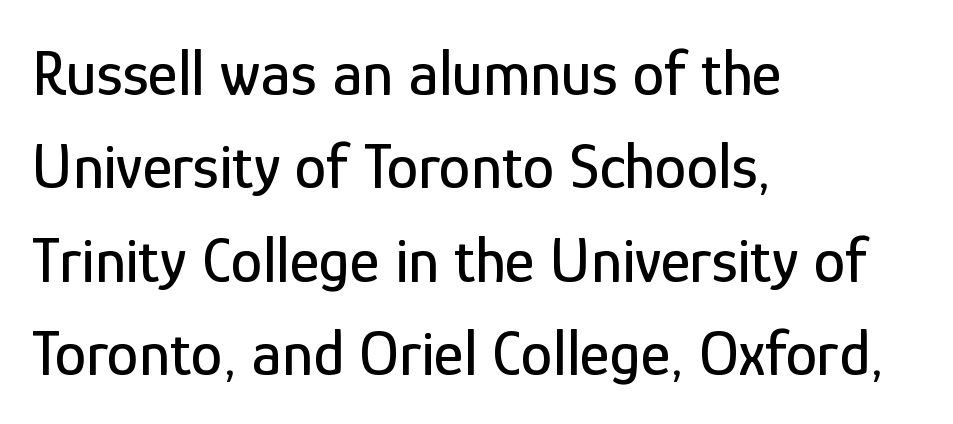
The image shows 64 px condensed sans-serif type, upright; set left-aligned, normal line spacing (1.46x), normal letter spacing, not underlined; low stroke contrast and a medium x-height.
